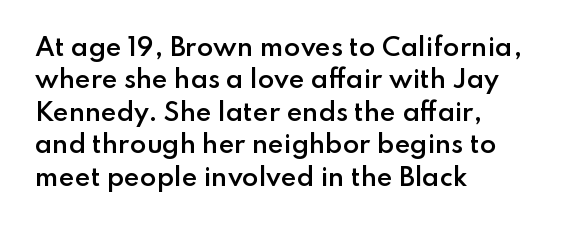
Q: Is the text bold? A: Semi-bold.
Q: Is the text italic (slanted)? A: No, it is upright.
Q: Is the text underlined? A: No.
Q: How is the paragraph aligned? A: Left-aligned.
Q: Is the spacing between letters normal or unusually wide? A: Normal.
Q: Is the spacing between lines tight, normal or loose? A: Normal.
